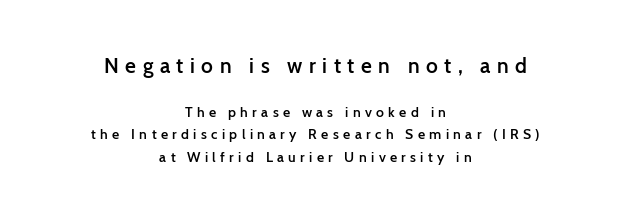
{"italic": "no", "bold": "semi", "underline": "no", "align": "center", "line_spacing": "normal", "line_spacing_ratio": 1.61, "letter_spacing": "wide", "letter_spacing_em": 0.31, "larger_block": "first", "size_ratio": 1.5, "glyph_px": 21}
